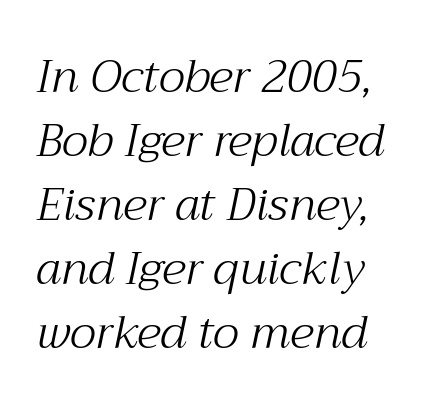
No chunkiness to these letters — they're not bold. Classification — serif. Descender tails drop into unmarked territory. The glyphs look as if they've been sheared to an angle.
